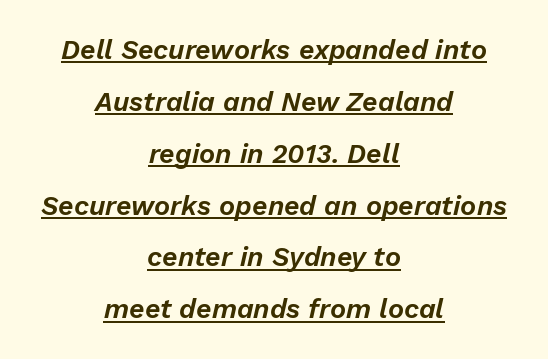
{"italic": "yes", "lean": "right", "slant_degrees": 13, "underline": "yes", "align": "center", "line_spacing": "loose", "line_spacing_ratio": 1.92, "letter_spacing": "normal", "letter_spacing_em": 0.0, "glyph_px": 27}
